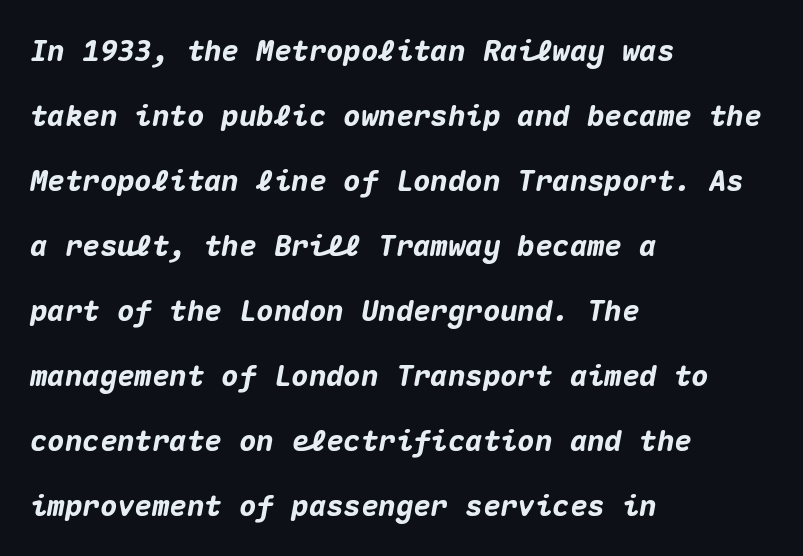
The vertical gap from one line to the next is large. Reading down the block, your eye returns to a fixed left position each line. Observe the lean: these are italic letterforms. What weight is shown? A full bold with thick strokes. Rule under the text: the space is simply empty. Characters follow at the spacing the type designer built in.
